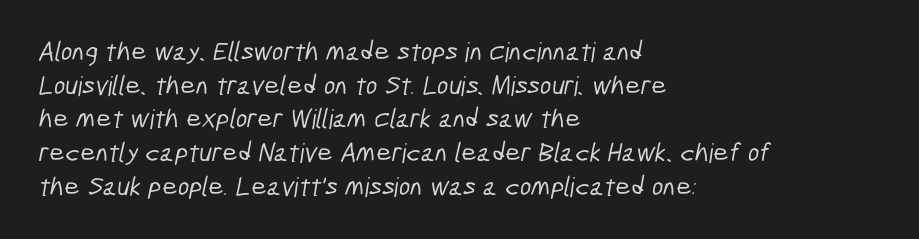
Q: Is the text underlined? A: No.
Q: How is the paragraph aligned? A: Left-aligned.
Q: Is the spacing between letters normal or unusually wide? A: Normal.
Q: Is the spacing between lines tight, normal or loose? A: Normal.
